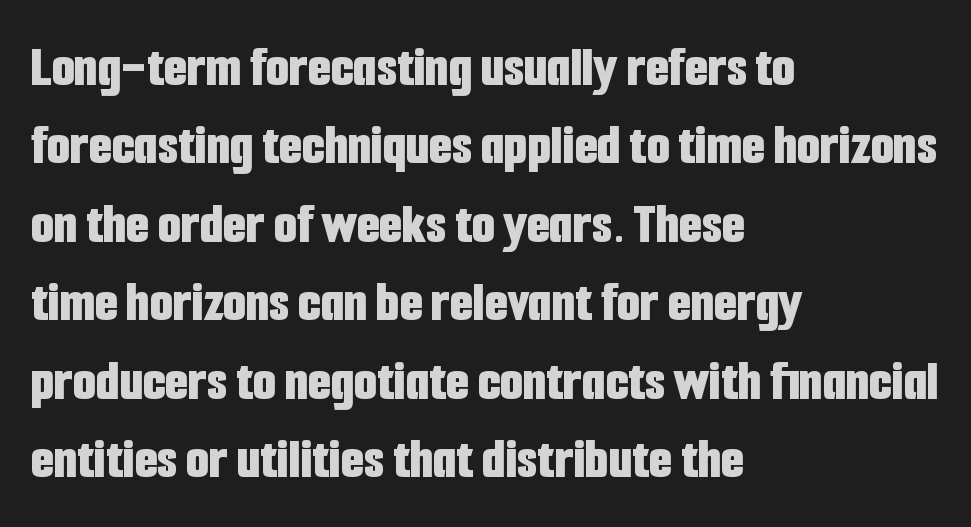
Do the characters align in a grid? No, the font is proportional. This is sans-serif lettering, the kind often seen on screens and signage. Every stem runs plumb, perpendicular to the baseline. There is no visible air inserted between adjacent glyphs. Typesetter's note: full bold, strokes at maximum text heaviness. Each line starts at the same left margin while the right side varies.
